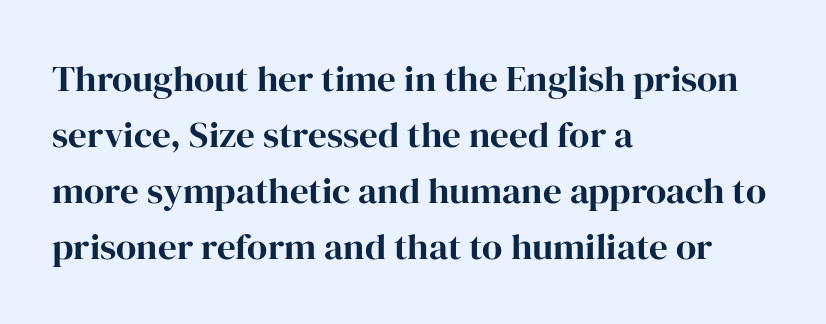
The image shows 37 px bold serif type, upright; set left-aligned, normal line spacing (1.51x), normal letter spacing, not underlined; high stroke contrast and a medium x-height.
